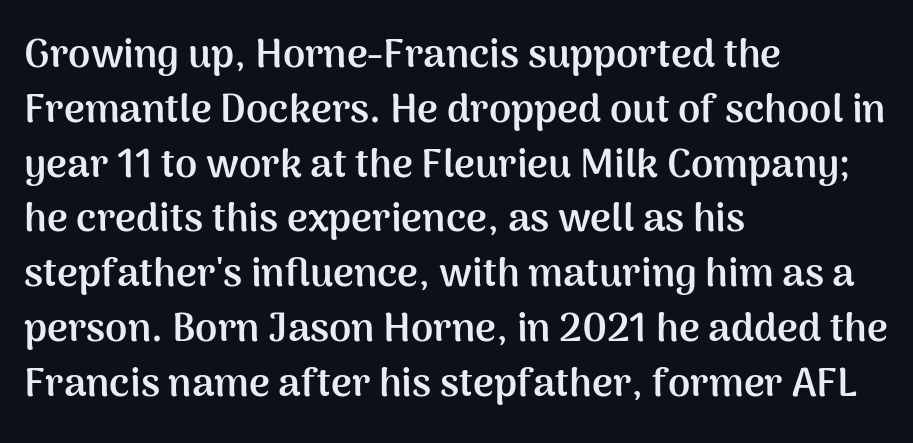
{"serif": "no", "italic": "no", "bold": "yes", "weight": "semibold", "width": "normal", "stroke_contrast": "medium", "x_height": "medium", "monospaced": "no", "underline": "no", "align": "left", "line_spacing": "normal", "line_spacing_ratio": 1.37, "letter_spacing": "normal", "letter_spacing_em": 0.0, "glyph_px": 40}
